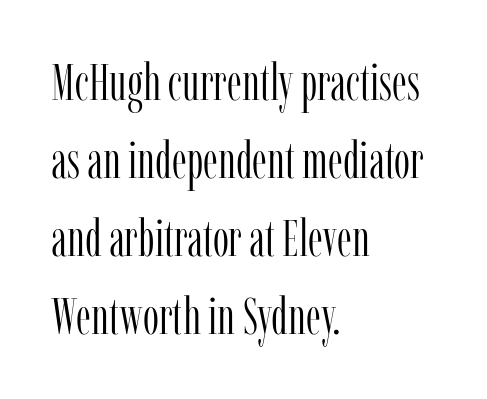
The designer left line spacing at the default. No heavy texture on the line: the type isn't bold. A bare baseline throughout the passage. This is serif lettering, the kind often seen in printed books. This rendering uses left alignment, leaving the right contour irregular. If you drew a line through each stem, it would be perfectly vertical.
